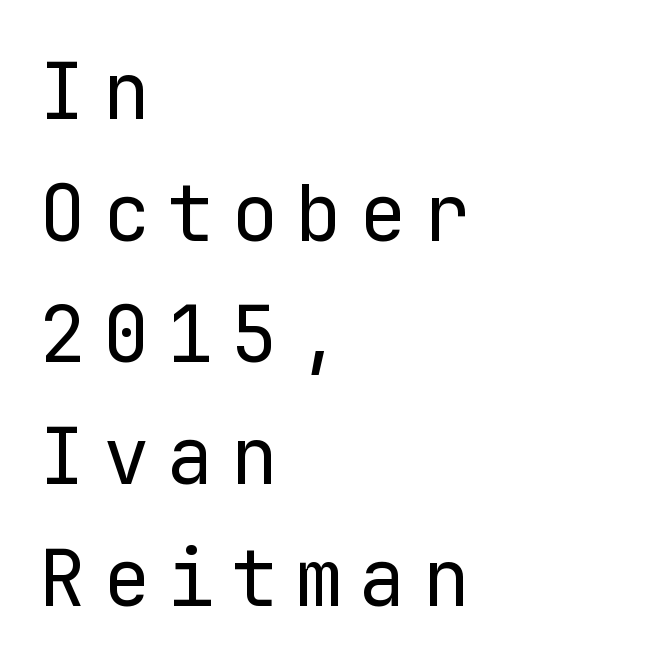
{"serif": "no", "italic": "no", "bold": "no", "weight": "regular", "width": "normal", "stroke_contrast": "low", "x_height": "medium", "monospaced": "yes", "underline": "no", "align": "left", "line_spacing": "normal", "line_spacing_ratio": 1.56, "letter_spacing": "wide", "letter_spacing_em": 0.22, "glyph_px": 78}
